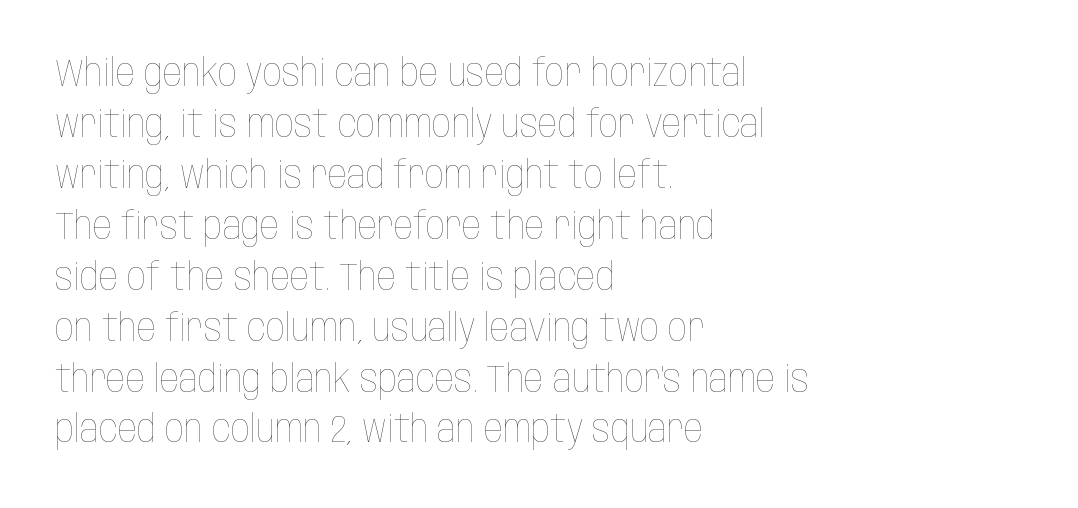
Q: Is the text bold? A: No.
Q: Is the text italic (slanted)? A: No, it is upright.
Q: Is the text underlined? A: No.
Q: How is the paragraph aligned? A: Left-aligned.
Q: Is the spacing between letters normal or unusually wide? A: Normal.
Q: Is the spacing between lines tight, normal or loose? A: Normal.
Q: Width (condensed, normal, or wide)? A: Condensed.
Q: Stroke contrast? A: Low.
Q: x-height? A: Large.
Q: Monospaced? A: No.
